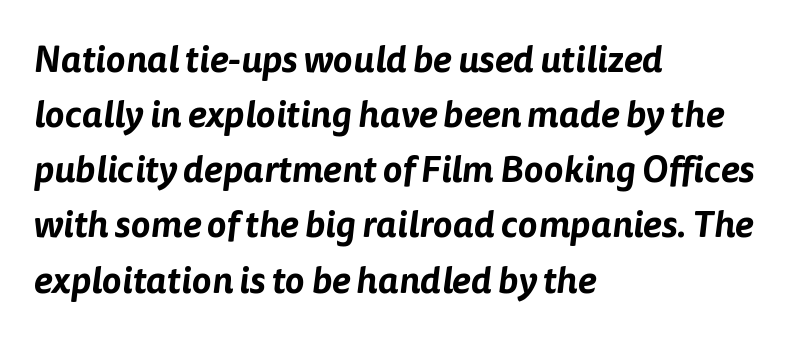
Q: Is the typeface a serif or a sans-serif typeface? A: Sans-serif.
Q: Is the text underlined? A: No.
Q: How is the paragraph aligned? A: Left-aligned.
Q: Is the spacing between letters normal or unusually wide? A: Normal.
Q: Is the spacing between lines tight, normal or loose? A: Normal.
Q: Width (condensed, normal, or wide)? A: Normal.
Q: Stroke contrast? A: Low.
Q: x-height? A: Medium.
Q: Monospaced? A: No.
